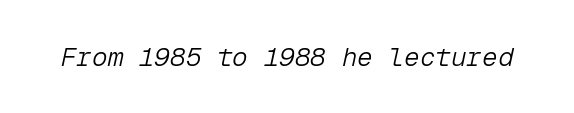
The image shows 26 px text type, italic (leaning right); set normal letter spacing, not underlined.
